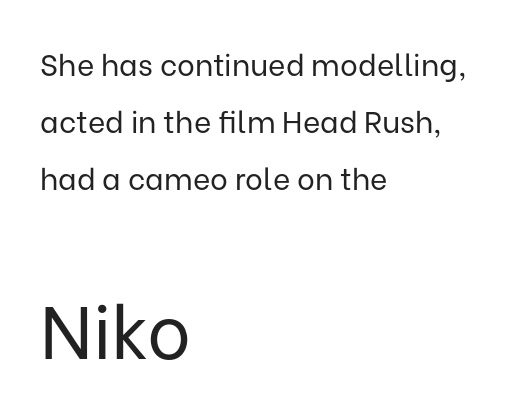
Q: Is the text bold? A: No.
Q: Is the text italic (slanted)? A: No, it is upright.
Q: Is the typeface a serif or a sans-serif typeface? A: Sans-serif.
Q: Is the text underlined? A: No.
Q: How is the paragraph aligned? A: Left-aligned.
Q: Is the spacing between letters normal or unusually wide? A: Normal.
Q: Is the spacing between lines tight, normal or loose? A: Loose.
Q: Which block of text is set in a larger size, the first (top) or the second (bottom)? A: The second (bottom) one.
Q: Width (condensed, normal, or wide)? A: Normal.
Q: Stroke contrast? A: Low.
Q: x-height? A: Medium.
Q: Monospaced? A: No.
